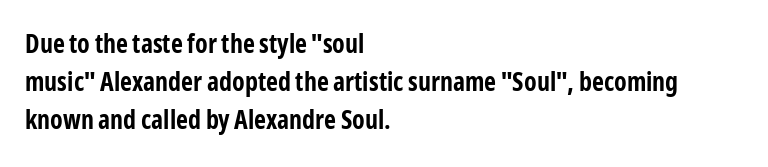
One glance says typical: line gaps are just what's usual. Students, note that the glyphs here touch the page at normal intervals. When letters stand straight like this, we call the style roman or upright. The string is rendered with underlining switched off. Casual observation: everything's shoved over to the left.
